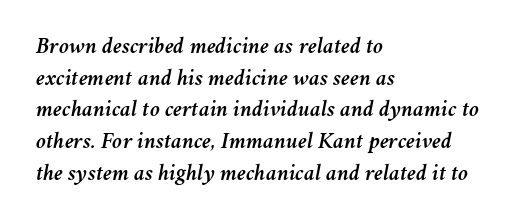
Q: Is the text italic (slanted)? A: Yes, it leans right by about 11 degrees.
Q: Is the text underlined? A: No.
Q: How is the paragraph aligned? A: Left-aligned.
Q: Is the spacing between letters normal or unusually wide? A: Normal.
Q: Is the spacing between lines tight, normal or loose? A: Normal.
